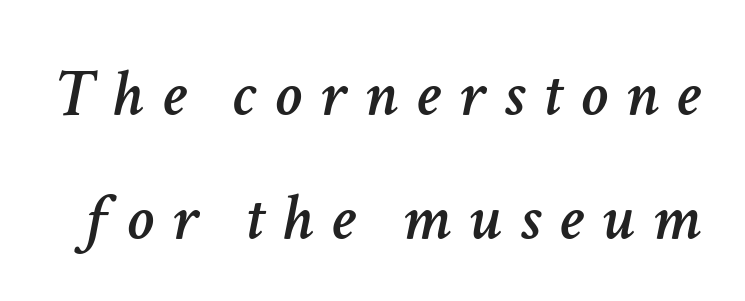
Honestly, there is no underline to notice here at all. Display-style spreading of the glyphs; the letterfit is very open. You can tell it's italic because the verticals aren't actually vertical. Note the varied advance widths — an 'i' is clearly narrower than an 'm'.
